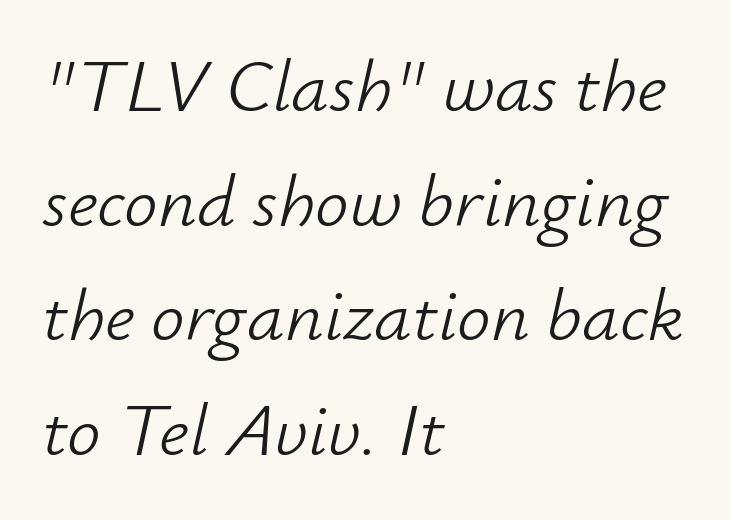
The image shows 75 px light type, italic (leaning right); set left-aligned, normal line spacing (1.53x), normal letter spacing, not underlined; low stroke contrast and a small x-height.
